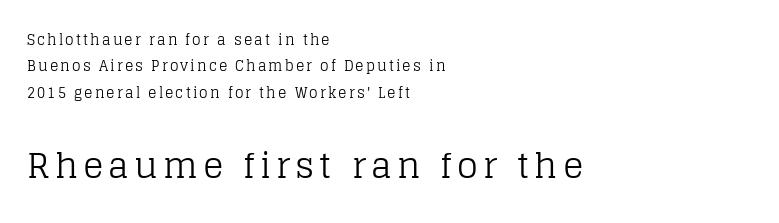
The image shows 34 px regular-weight serif type, upright; set left-aligned, line spacing 1.89x, not underlined; the second (bottom) block is 2.43x larger; low stroke contrast and a large x-height.
